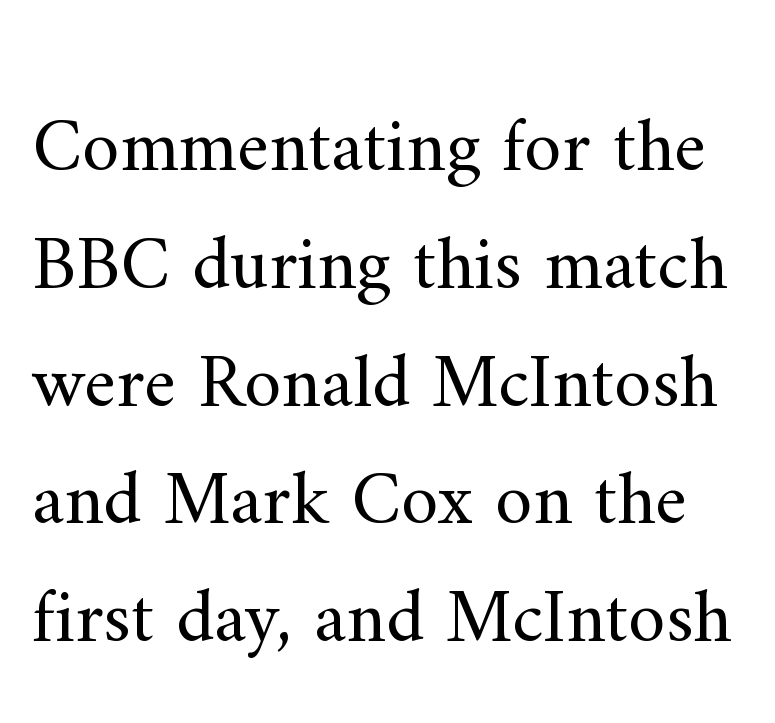
{"serif": "yes", "italic": "no", "bold": "no", "weight": "regular", "width": "normal", "stroke_contrast": "medium", "x_height": "small", "monospaced": "no", "underline": "no", "line_spacing": "normal", "line_spacing_ratio": 1.55, "letter_spacing": "normal", "letter_spacing_em": 0.0, "glyph_px": 76}
